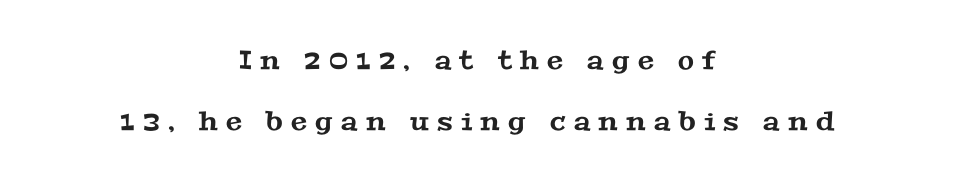
The image shows 26 px text type; set centered, loose line spacing (2.36x), unusually wide letter spacing (+0.32 em), not underlined.
